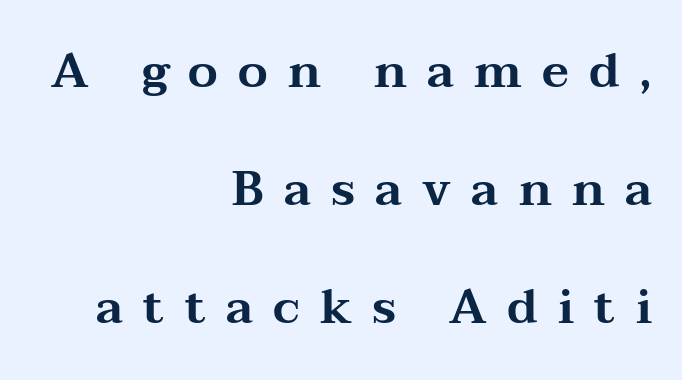
The image shows 48 px wide serif type, upright; set right-aligned, loose line spacing (2.46x), unusually wide letter spacing (+0.42 em), not underlined; medium stroke contrast and a medium x-height.
